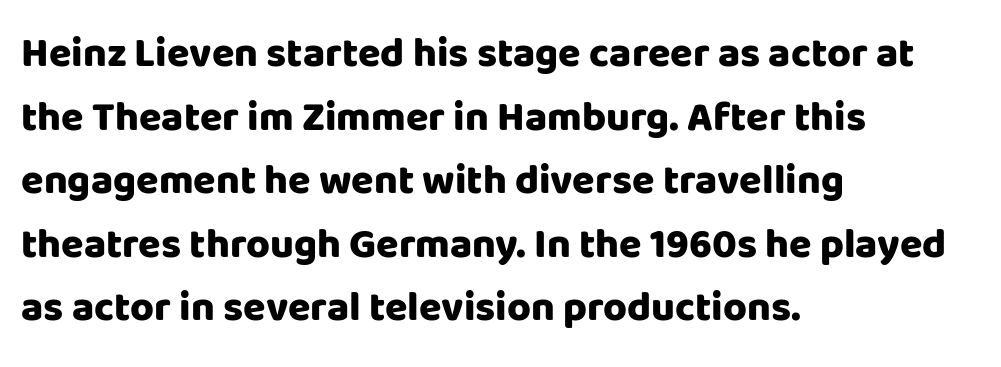
Q: Is the text bold? A: Yes.
Q: Is the text italic (slanted)? A: No, it is upright.
Q: Is the typeface a serif or a sans-serif typeface? A: Sans-serif.
Q: Is the text underlined? A: No.
Q: How is the paragraph aligned? A: Left-aligned.
Q: Is the spacing between letters normal or unusually wide? A: Normal.
Q: Is the spacing between lines tight, normal or loose? A: Normal.
Q: Width (condensed, normal, or wide)? A: Normal.
Q: Stroke contrast? A: Low.
Q: x-height? A: Large.
Q: Monospaced? A: No.
